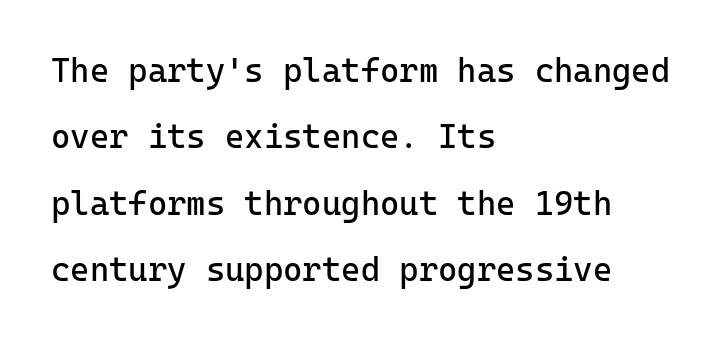
The letters sit at their default tracking, neither squeezed nor spread. Students, observe: this is what heavily led, spacious text looks like. The face used here is monospaced, like something from a code editor. The specimen omits any rule beneath the text block's lines. Think standard paragraph weight, or any step lighter than that.
